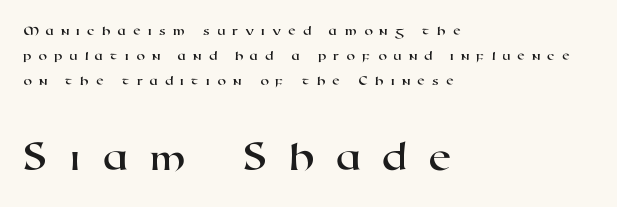
{"serif": "no", "width": "wide", "stroke_contrast": "high", "x_height": "medium", "monospaced": "no", "underline": "no", "align": "left", "line_spacing_ratio": 1.79, "letter_spacing": "wide", "letter_spacing_em": 0.49, "larger_block": "second", "size_ratio": 3.07, "glyph_px": 43}
